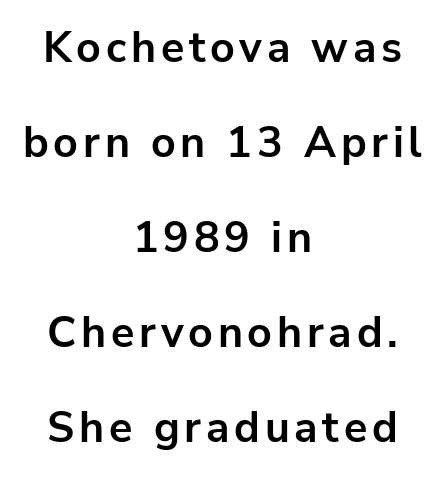
Q: Is the text bold? A: Yes.
Q: Is the text italic (slanted)? A: No, it is upright.
Q: Is the typeface a serif or a sans-serif typeface? A: Sans-serif.
Q: Is the text underlined? A: No.
Q: How is the paragraph aligned? A: Centered.
Q: Is the spacing between lines tight, normal or loose? A: Loose.
Q: Width (condensed, normal, or wide)? A: Normal.
Q: Stroke contrast? A: Low.
Q: x-height? A: Medium.
Q: Monospaced? A: No.
